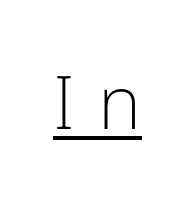
Q: Is the text bold? A: No.
Q: Is the text italic (slanted)? A: No, it is upright.
Q: Is the typeface a serif or a sans-serif typeface? A: Sans-serif.
Q: Is the text underlined? A: Yes.
Q: Is the spacing between letters normal or unusually wide? A: Unusually wide.
Q: Width (condensed, normal, or wide)? A: Normal.
Q: Stroke contrast? A: Low.
Q: x-height? A: Medium.
Q: Monospaced? A: No.
